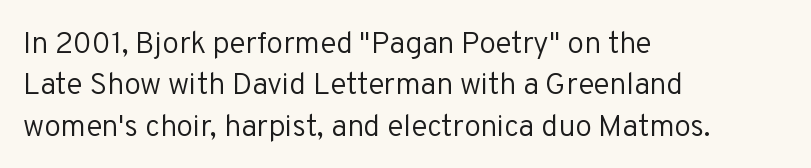
The image shows 30 px regular-weight sans-serif type, upright; set left-aligned, normal line spacing (1.38x), normal letter spacing, not underlined; low stroke contrast and a medium x-height.
